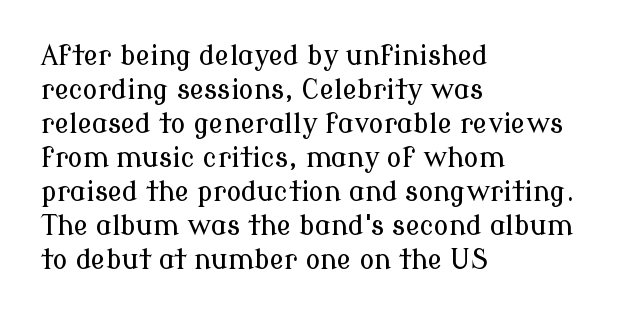
The image shows 27 px text type, upright; set left-aligned, normal line spacing (1.26x), normal letter spacing, not underlined.
